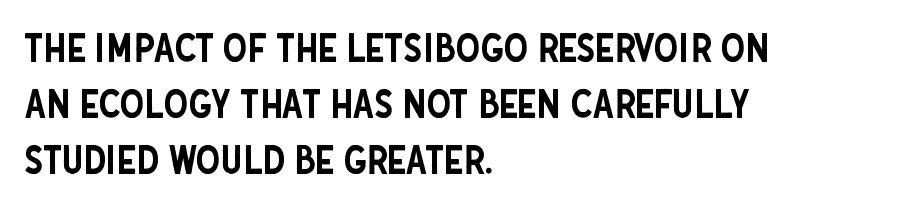
{"serif": "no", "italic": "no", "width": "condensed", "stroke_contrast": "low", "x_height": "large", "monospaced": "no", "underline": "no", "align": "left", "line_spacing": "normal", "line_spacing_ratio": 1.44, "letter_spacing": "normal", "letter_spacing_em": 0.0, "glyph_px": 39}
